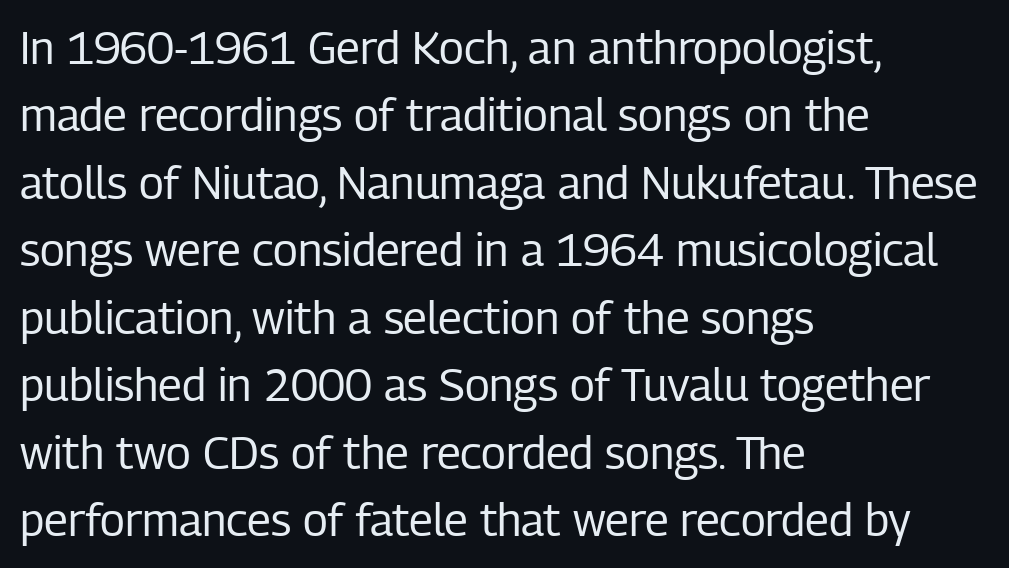
This rendering features lettering with no underline. No feet cap the strokes, marking this as sans-serif type. The rendering anchors every line to the left-hand side. Do the characters align in a grid? No, the font is proportional. Italic: no, the glyphs are upright roman.
